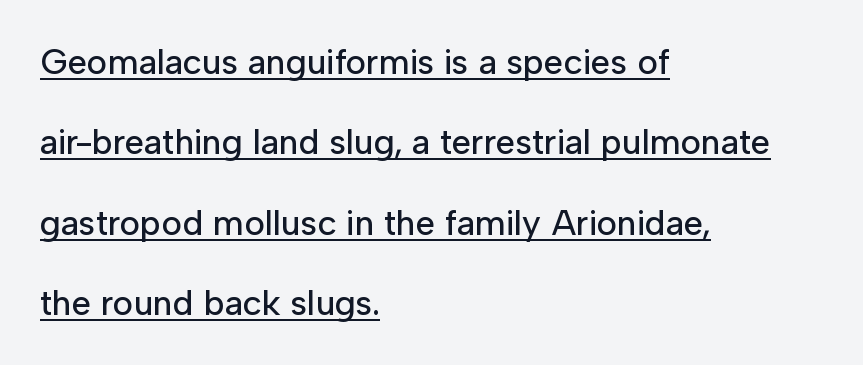
The image shows 35 px sans-serif type, upright; set left-aligned, loose line spacing (2.3x), normal letter spacing, underlined; low stroke contrast and a medium x-height.
